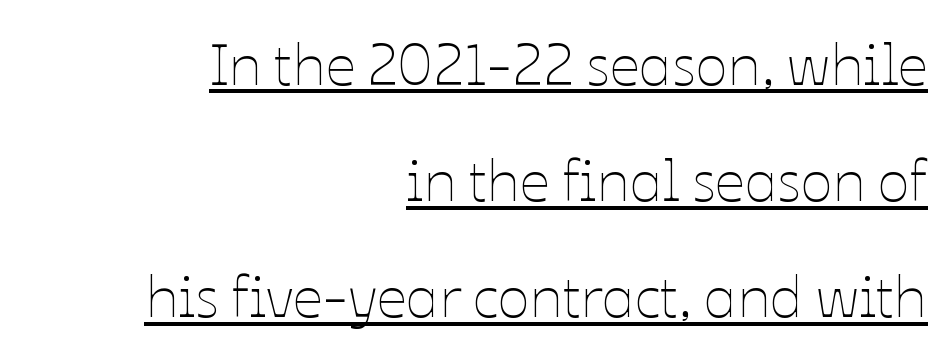
Q: Is the text bold? A: No.
Q: Is the text italic (slanted)? A: No, it is upright.
Q: Is the text underlined? A: Yes.
Q: How is the paragraph aligned? A: Right-aligned.
Q: Is the spacing between letters normal or unusually wide? A: Normal.
Q: Is the spacing between lines tight, normal or loose? A: Loose.
Q: Width (condensed, normal, or wide)? A: Normal.
Q: Stroke contrast? A: Low.
Q: x-height? A: Medium.
Q: Monospaced? A: No.
